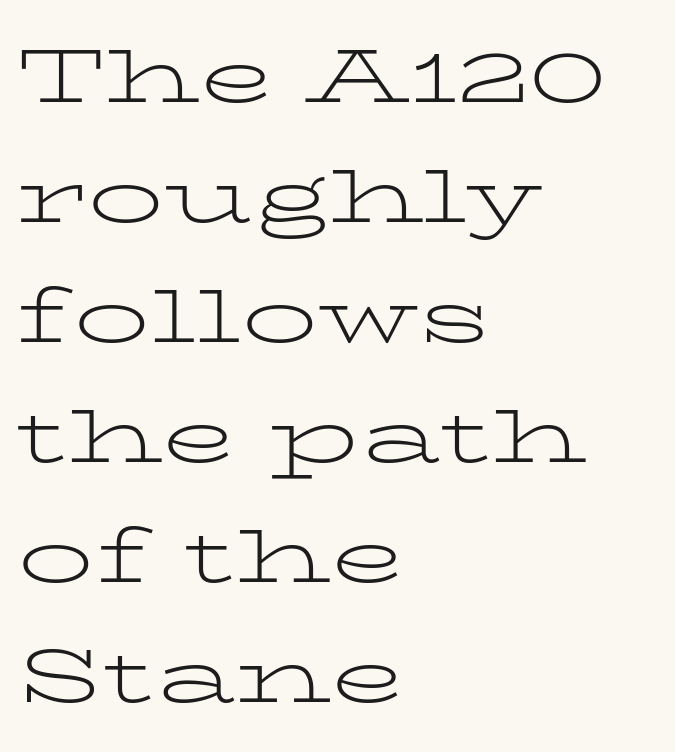
Q: Is the text bold? A: No.
Q: Is the text italic (slanted)? A: No, it is upright.
Q: Is the typeface a serif or a sans-serif typeface? A: Serif.
Q: Is the text underlined? A: No.
Q: How is the paragraph aligned? A: Left-aligned.
Q: Is the spacing between letters normal or unusually wide? A: Normal.
Q: Is the spacing between lines tight, normal or loose? A: Normal.
Q: Width (condensed, normal, or wide)? A: Wide.
Q: Stroke contrast? A: Low.
Q: x-height? A: Medium.
Q: Monospaced? A: No.
